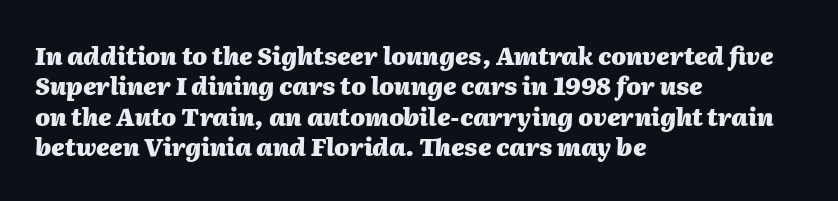
This rendering features lettering with no underline. Does the weight exceed regular? Yes, all the way to bold. Would a proofreader flag this as italicized? Yes. Students, note that the glyphs here touch the page at normal intervals. If you measured baseline to baseline, you'd find a middling distance. Which margin do the lines hug? The left one — the right edge is uneven.
